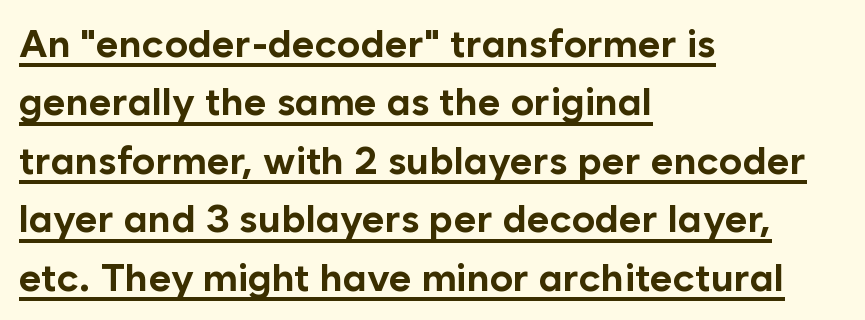
The image shows 39 px bold sans-serif type, upright; set left-aligned, normal line spacing (1.5x), normal letter spacing, underlined; low stroke contrast and a medium x-height.
